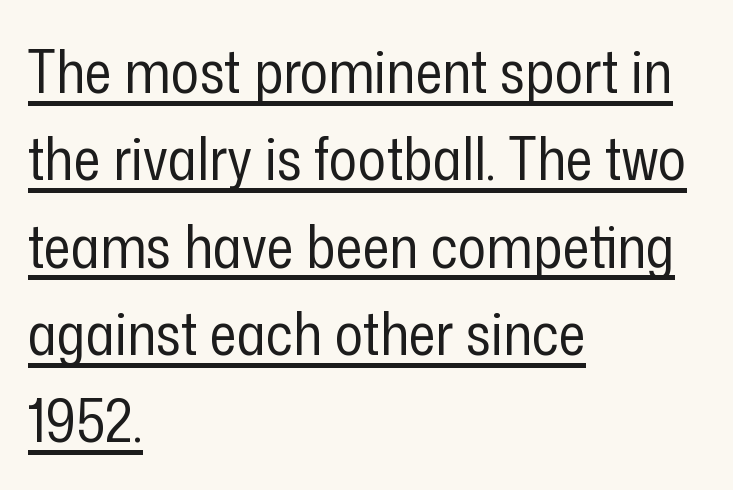
Q: Is the text bold? A: No.
Q: Is the text italic (slanted)? A: No, it is upright.
Q: Is the typeface a serif or a sans-serif typeface? A: Sans-serif.
Q: Is the text underlined? A: Yes.
Q: How is the paragraph aligned? A: Left-aligned.
Q: Is the spacing between letters normal or unusually wide? A: Normal.
Q: Is the spacing between lines tight, normal or loose? A: Normal.
Q: Width (condensed, normal, or wide)? A: Condensed.
Q: Stroke contrast? A: Low.
Q: x-height? A: Medium.
Q: Monospaced? A: No.
